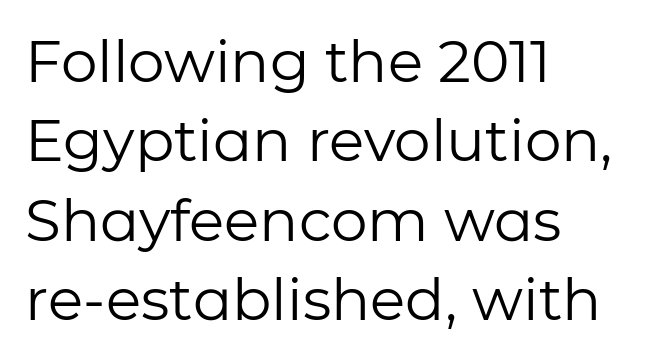
The image shows 58 px regular-weight sans-serif type, upright; set left-aligned, normal line spacing (1.37x), normal letter spacing, not underlined; low stroke contrast and a medium x-height.
